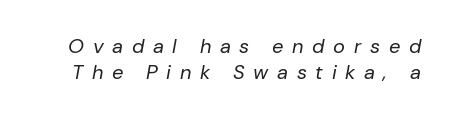
{"italic": "yes", "lean": "right", "slant_degrees": 10, "bold": "no", "underline": "no", "line_spacing": "normal", "line_spacing_ratio": 1.28, "letter_spacing": "wide", "letter_spacing_em": 0.43, "glyph_px": 20}
